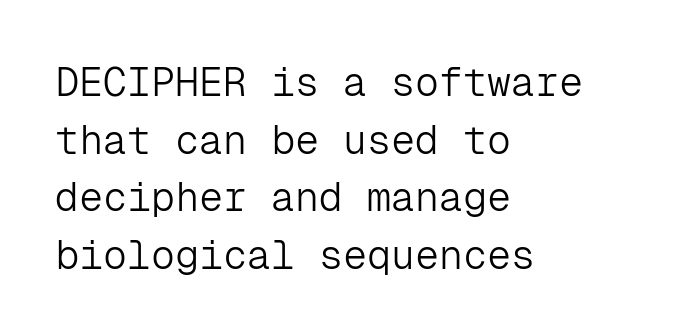
This sample is left-justified, so line endings fall wherever the words run out. Stroke terminals: plain, sans-serif. The letters look calm and open, with moderate or lighter stems. A bare baseline throughout the passage.
